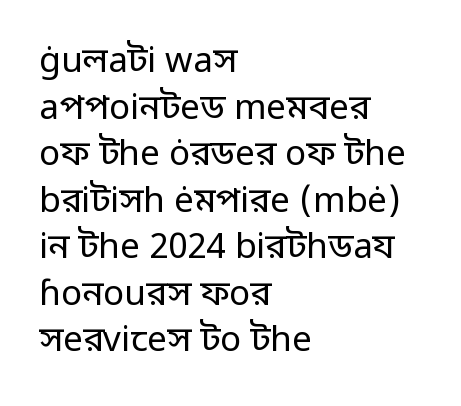
The passage is arranged the way most books set body copy — flush left. No word sits above an underline. Designer's note — italics off, roman on. These lines are rendered in a variable-pitch font.
